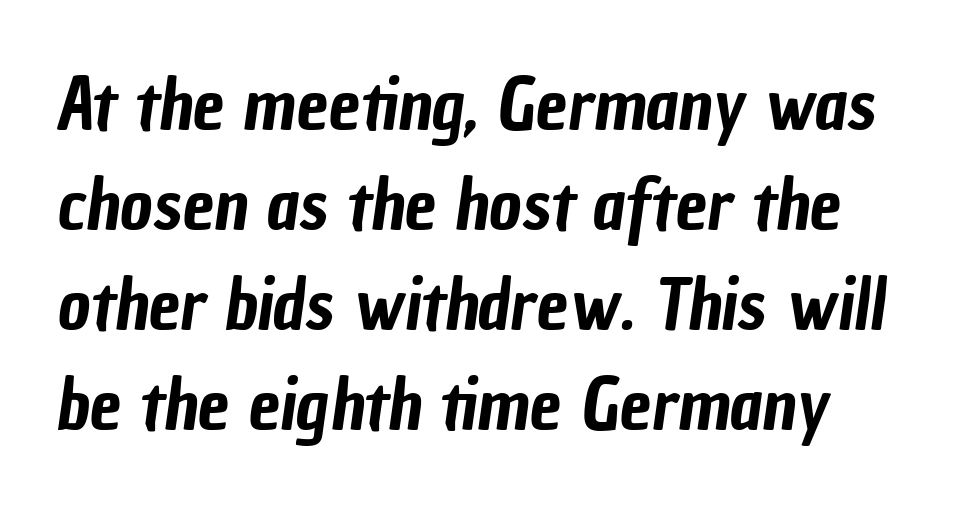
The image shows 71 px condensed sans-serif type; set left-aligned, normal line spacing (1.41x), normal letter spacing, not underlined; low stroke contrast and a medium x-height.
